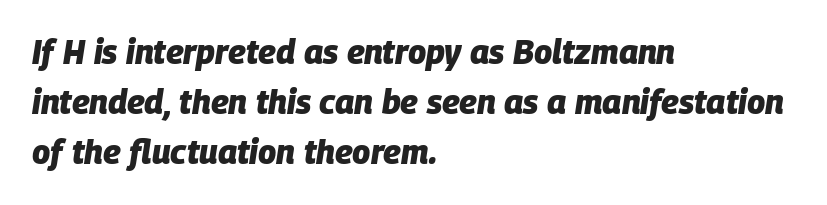
Q: Is the text bold? A: Yes.
Q: Is the text italic (slanted)? A: Yes, it leans right by about 9 degrees.
Q: Is the text underlined? A: No.
Q: How is the paragraph aligned? A: Left-aligned.
Q: Is the spacing between letters normal or unusually wide? A: Normal.
Q: Is the spacing between lines tight, normal or loose? A: Normal.
Q: Width (condensed, normal, or wide)? A: Normal.
Q: Stroke contrast? A: Low.
Q: x-height? A: Large.
Q: Monospaced? A: No.
